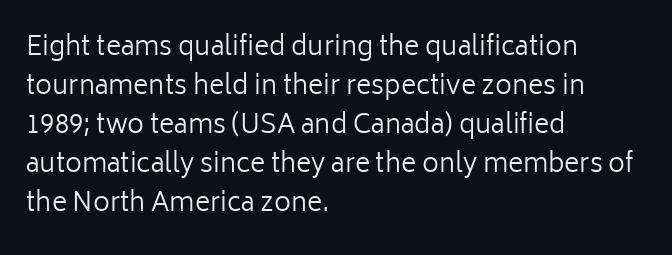
Each new line begins a customary step beneath the previous one. Students, note that the glyphs here touch the page at normal intervals. Letters rest on an invisible, unmarked baseline. Posture: upright roman.
